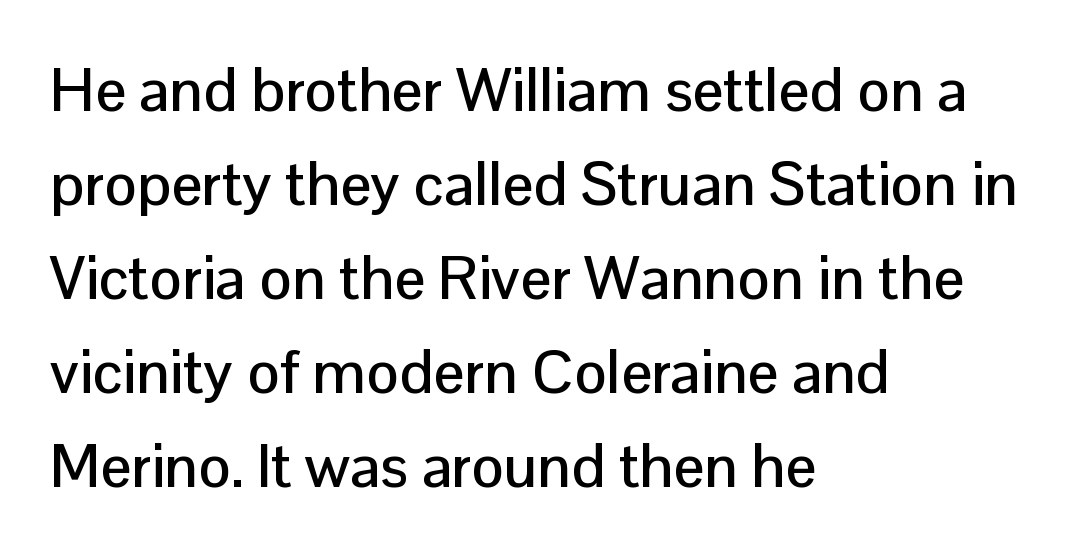
{"serif": "no", "italic": "no", "width": "normal", "stroke_contrast": "low", "x_height": "medium", "monospaced": "no", "underline": "no", "align": "left", "line_spacing": "normal", "line_spacing_ratio": 1.54, "letter_spacing": "normal", "letter_spacing_em": 0.0, "glyph_px": 61}
